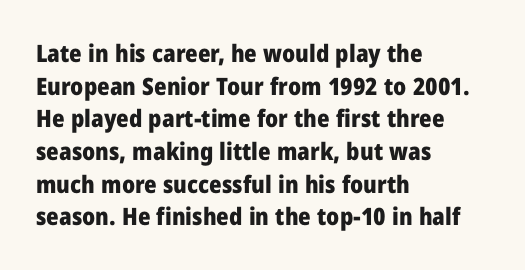
The image shows 24 px bold type, upright; set left-aligned, normal line spacing (1.36x), normal letter spacing, not underlined.
